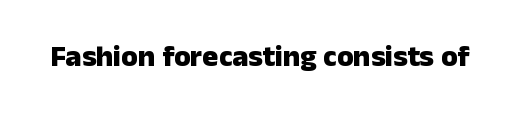
A typesetter would call this proportional, since set widths differ per character. Rule under the text: the space is simply empty. Nope, no serifs anywhere on these letters. Does the lettering tilt? It doesn't — this is upright. Spacing between characters is what you'd get straight out of the box. Emphasis by weight is at full strength: bold.
